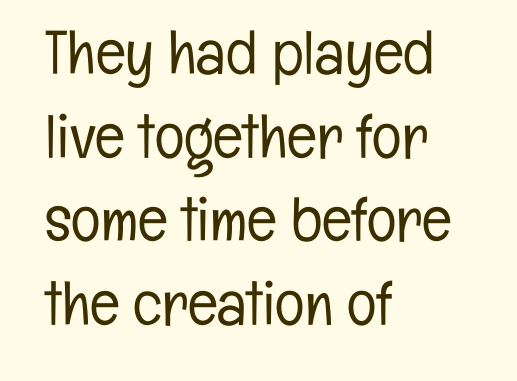
Q: Is the text bold? A: No.
Q: Is the text italic (slanted)? A: No, it is upright.
Q: Is the typeface a serif or a sans-serif typeface? A: Sans-serif.
Q: Is the text underlined? A: No.
Q: How is the paragraph aligned? A: Left-aligned.
Q: Is the spacing between letters normal or unusually wide? A: Normal.
Q: Is the spacing between lines tight, normal or loose? A: Normal.
Q: Width (condensed, normal, or wide)? A: Condensed.
Q: Stroke contrast? A: Low.
Q: x-height? A: Medium.
Q: Monospaced? A: No.
